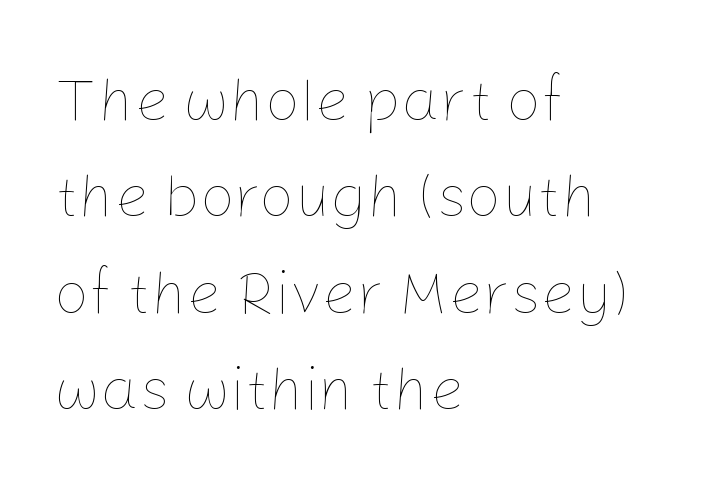
{"italic": "no", "bold": "no", "weight": "thin", "width": "normal", "stroke_contrast": "low", "x_height": "medium", "monospaced": "no", "underline": "no", "align": "left", "line_spacing": "normal", "line_spacing_ratio": 1.58, "letter_spacing": "normal", "letter_spacing_em": 0.0, "glyph_px": 61}
